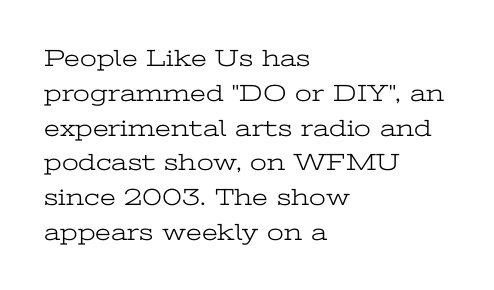
The image shows 24 px text type, upright; set left-aligned, normal line spacing (1.45x), normal letter spacing, not underlined.
